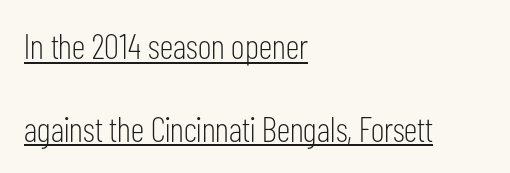
Q: Is the text bold? A: No.
Q: Is the text italic (slanted)? A: No, it is upright.
Q: Is the typeface a serif or a sans-serif typeface? A: Sans-serif.
Q: Is the text underlined? A: Yes.
Q: How is the paragraph aligned? A: Left-aligned.
Q: Is the spacing between letters normal or unusually wide? A: Normal.
Q: Is the spacing between lines tight, normal or loose? A: Loose.
Q: Width (condensed, normal, or wide)? A: Condensed.
Q: Stroke contrast? A: Low.
Q: x-height? A: Medium.
Q: Monospaced? A: No.
